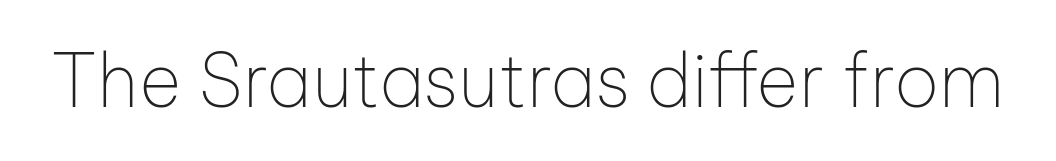
Q: Is the text bold? A: No.
Q: Is the text italic (slanted)? A: No, it is upright.
Q: Is the typeface a serif or a sans-serif typeface? A: Sans-serif.
Q: Is the text underlined? A: No.
Q: Is the spacing between letters normal or unusually wide? A: Normal.
Q: Width (condensed, normal, or wide)? A: Normal.
Q: Stroke contrast? A: Low.
Q: x-height? A: Medium.
Q: Monospaced? A: No.
